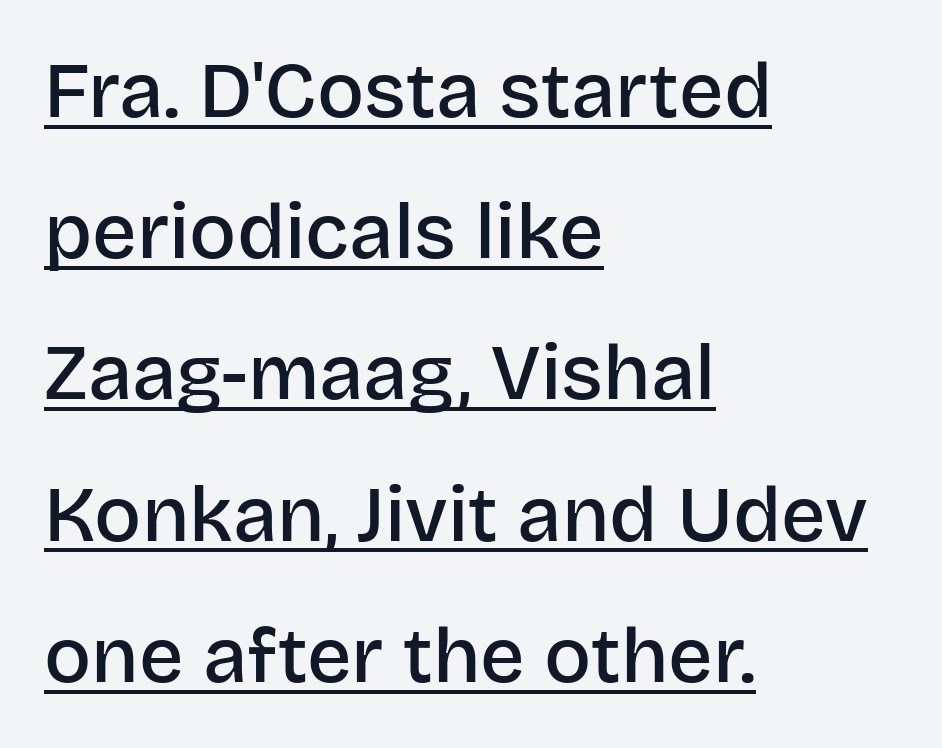
The image shows 78 px semibold sans-serif type, upright; set left-aligned, line spacing 1.81x, normal letter spacing, underlined; low stroke contrast and a large x-height.
